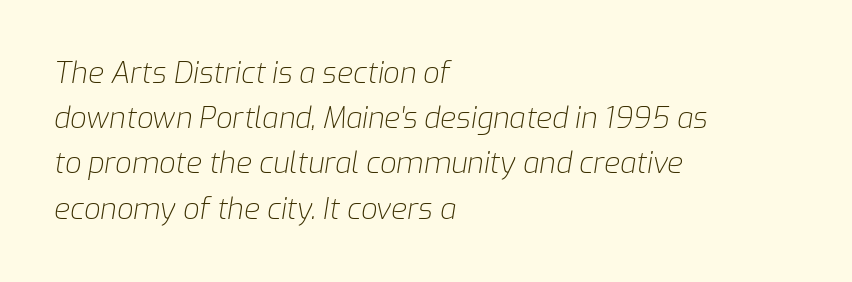
The image shows 29 px light type, italic (leaning right); set left-aligned, normal line spacing (1.56x), normal letter spacing, not underlined; low stroke contrast and a medium x-height.
